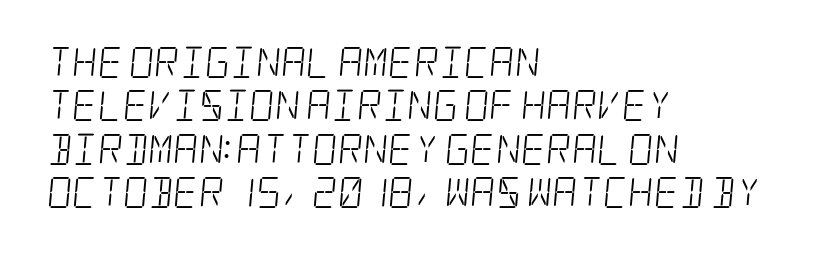
The image shows 31 px light, condensed serif type; set left-aligned, normal line spacing (1.4x), normal letter spacing, not underlined; low stroke contrast and a large x-height.
